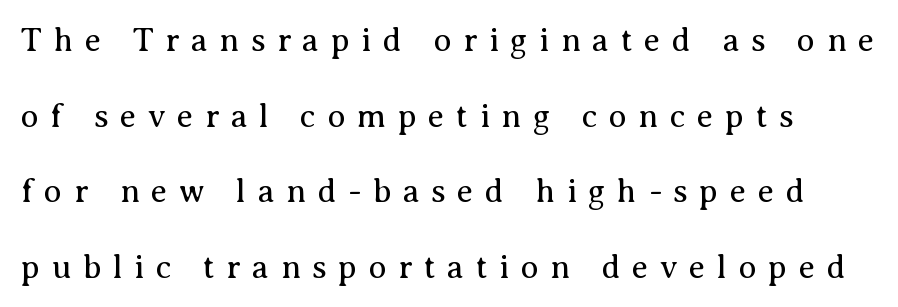
Q: Is the text bold? A: No.
Q: Is the text italic (slanted)? A: No, it is upright.
Q: Is the typeface a serif or a sans-serif typeface? A: Serif.
Q: Is the text underlined? A: No.
Q: Is the spacing between letters normal or unusually wide? A: Unusually wide.
Q: Is the spacing between lines tight, normal or loose? A: Loose.
Q: Width (condensed, normal, or wide)? A: Normal.
Q: Stroke contrast? A: Medium.
Q: x-height? A: Medium.
Q: Monospaced? A: No.
